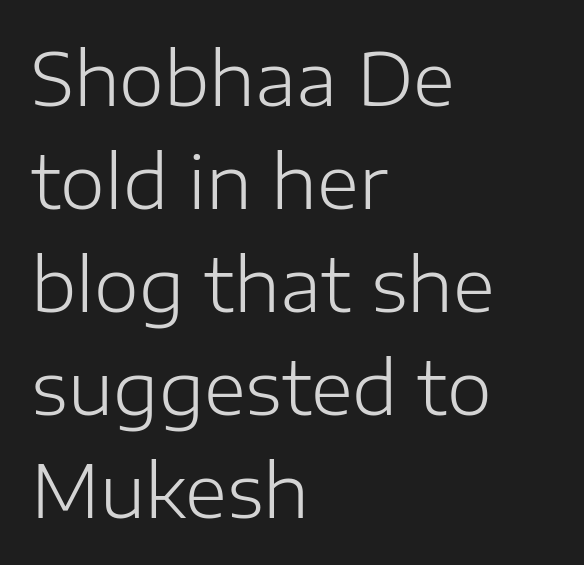
The face looks like a standard text weight, possibly lighter. Interline gaps are of average width in this sample. The baseline area is clear. Rendered with straight, roman letterforms. Is this a fixed-width face? No — the glyphs have proportional, varying widths.
